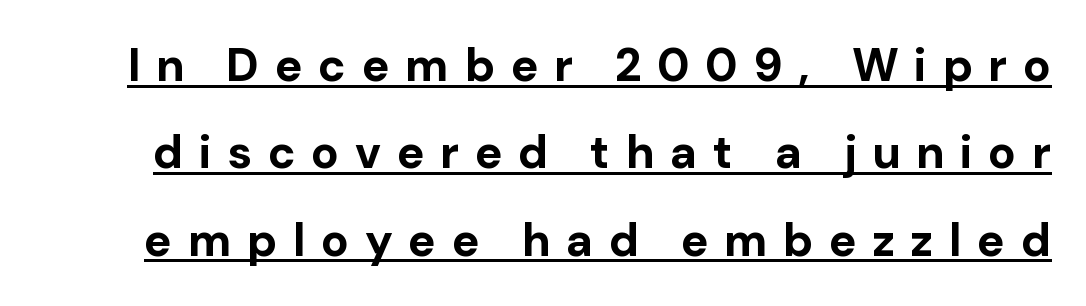
{"serif": "no", "italic": "no", "bold": "yes", "weight": "bold", "width": "normal", "stroke_contrast": "low", "x_height": "medium", "monospaced": "no", "underline": "yes", "line_spacing": "loose", "line_spacing_ratio": 1.9, "letter_spacing": "wide", "letter_spacing_em": 0.34, "glyph_px": 46}
